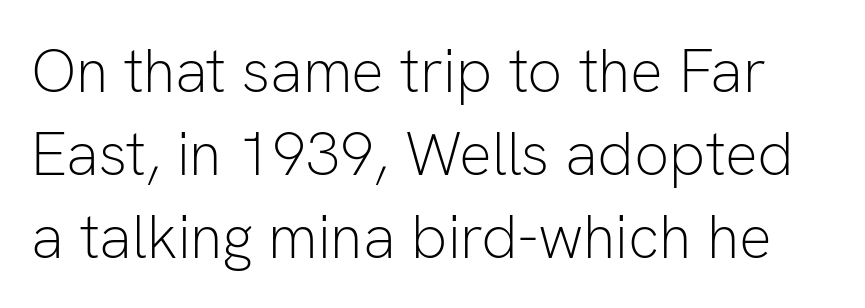
The font's upright variant was chosen for this text. Interline gaps are of average width in this sample. Looks like regular typesetting: each glyph gets only the width it needs. A typesetter would call this zero additional tracking.
